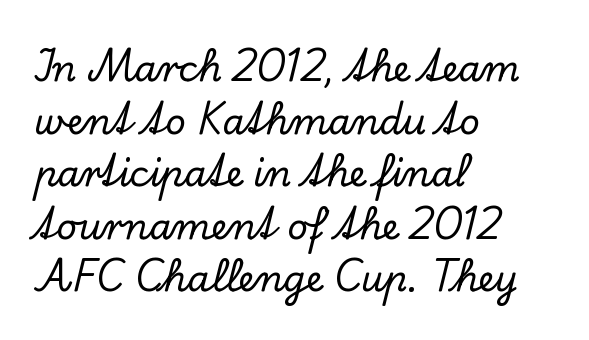
Q: Is the text italic (slanted)? A: Yes.
Q: Is the typeface a serif or a sans-serif typeface? A: Serif.
Q: Is the text underlined? A: No.
Q: How is the paragraph aligned? A: Left-aligned.
Q: Is the spacing between letters normal or unusually wide? A: Normal.
Q: Is the spacing between lines tight, normal or loose? A: Normal.
Q: Width (condensed, normal, or wide)? A: Normal.
Q: Stroke contrast? A: Low.
Q: x-height? A: Small.
Q: Monospaced? A: No.
